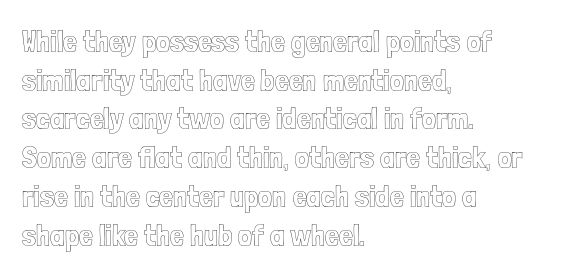
The letters stand straight up with perfectly vertical stems. In CSS terms this would be text-align: left. Lines of text with bare space underneath. Whoever set this chose a conventional vertical rhythm.
